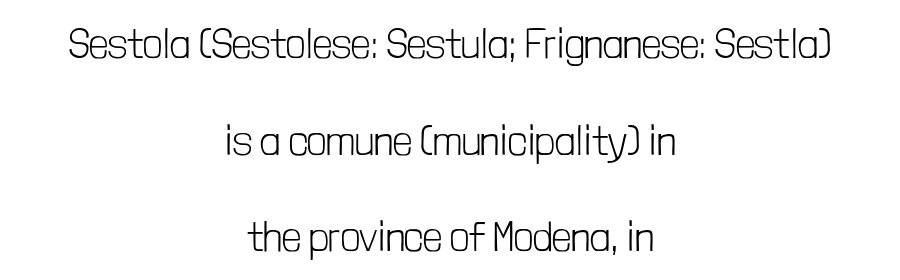
{"serif": "no", "italic": "no", "bold": "no", "weight": "light", "width": "condensed", "stroke_contrast": "low", "x_height": "medium", "monospaced": "no", "underline": "no", "align": "center", "line_spacing": "loose", "line_spacing_ratio": 2.3, "letter_spacing": "normal", "letter_spacing_em": 0.0, "glyph_px": 42}
